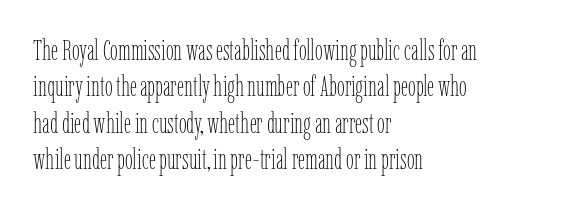
{"italic": "no", "bold": "no", "weight": "thin", "width": "condensed", "stroke_contrast": "low", "x_height": "medium", "monospaced": "no", "underline": "no", "align": "left", "line_spacing": "normal", "line_spacing_ratio": 1.3, "letter_spacing": "normal", "letter_spacing_em": 0.0, "glyph_px": 28}
